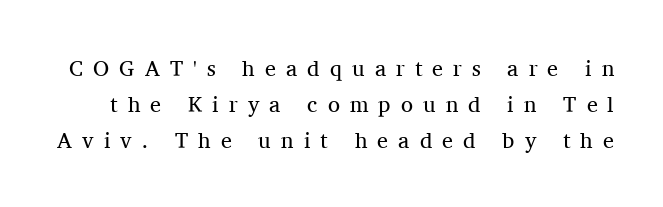
{"italic": "no", "bold": "no", "underline": "no", "line_spacing": "normal", "line_spacing_ratio": 1.63, "letter_spacing": "wide", "letter_spacing_em": 0.46, "glyph_px": 22}
